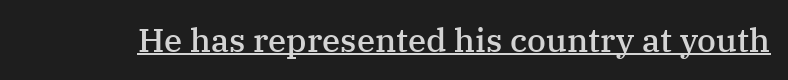
The image shows 33 px semibold serif type, upright; set normal letter spacing, underlined; medium stroke contrast and a medium x-height.
